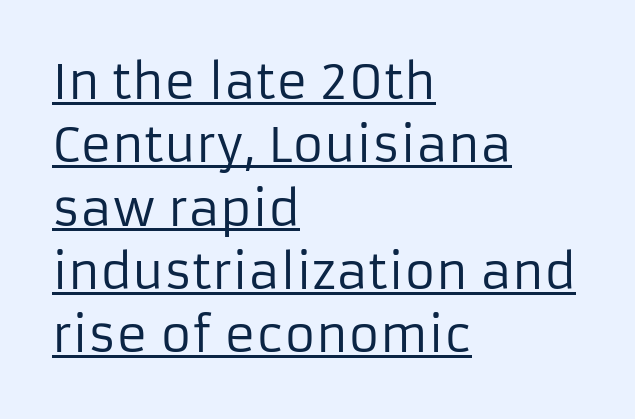
The image shows 48 px regular-weight sans-serif type, upright; set left-aligned, normal line spacing (1.32x), normal letter spacing, underlined; low stroke contrast and a medium x-height.
